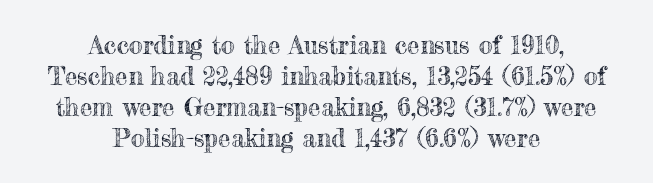
The image shows 25 px text type, upright; set centered, line spacing 1.24x, normal letter spacing, not underlined.
